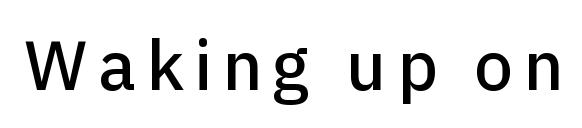
{"serif": "no", "italic": "no", "width": "normal", "stroke_contrast": "low", "x_height": "medium", "monospaced": "no", "underline": "no", "glyph_px": 69}
